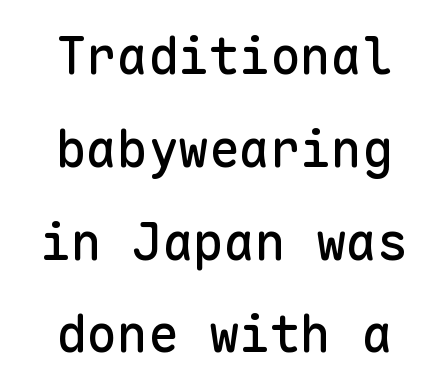
Q: Is the text italic (slanted)? A: No, it is upright.
Q: Is the typeface a serif or a sans-serif typeface? A: Sans-serif.
Q: Is the text underlined? A: No.
Q: How is the paragraph aligned? A: Centered.
Q: Is the spacing between letters normal or unusually wide? A: Normal.
Q: Width (condensed, normal, or wide)? A: Normal.
Q: Stroke contrast? A: Low.
Q: x-height? A: Medium.
Q: Monospaced? A: Yes.
